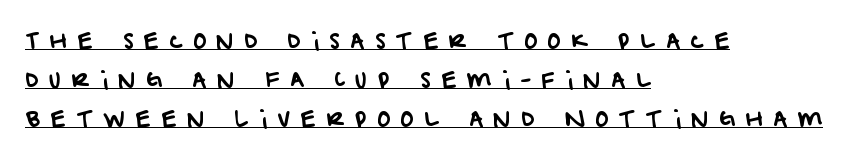
The image shows 22 px text type; set left-aligned, line spacing 1.78x, unusually wide letter spacing (+0.47 em), underlined.
